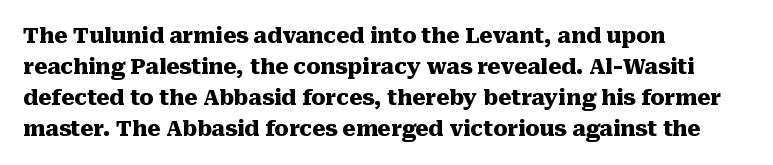
Q: Is the text bold? A: Yes.
Q: Is the text italic (slanted)? A: No, it is upright.
Q: Is the text underlined? A: No.
Q: How is the paragraph aligned? A: Left-aligned.
Q: Is the spacing between letters normal or unusually wide? A: Normal.
Q: Is the spacing between lines tight, normal or loose? A: Normal.
